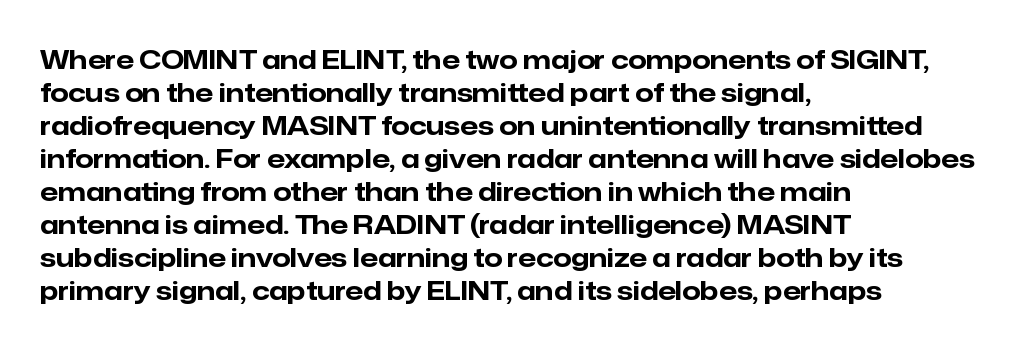
{"italic": "no", "bold": "yes", "underline": "no", "align": "left", "line_spacing": "normal", "line_spacing_ratio": 1.27, "letter_spacing": "normal", "letter_spacing_em": 0.0, "glyph_px": 26}
